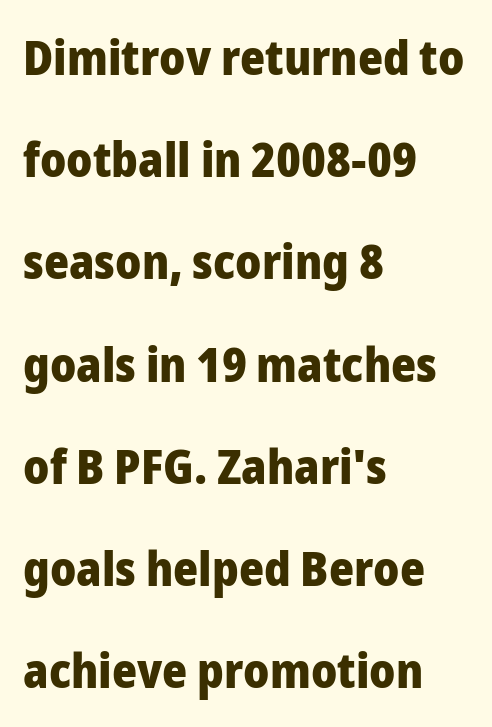
Q: Is the text bold? A: Yes.
Q: Is the text italic (slanted)? A: No, it is upright.
Q: Is the typeface a serif or a sans-serif typeface? A: Sans-serif.
Q: Is the text underlined? A: No.
Q: How is the paragraph aligned? A: Left-aligned.
Q: Is the spacing between letters normal or unusually wide? A: Normal.
Q: Is the spacing between lines tight, normal or loose? A: Loose.
Q: Width (condensed, normal, or wide)? A: Normal.
Q: Stroke contrast? A: Low.
Q: x-height? A: Medium.
Q: Monospaced? A: No.
